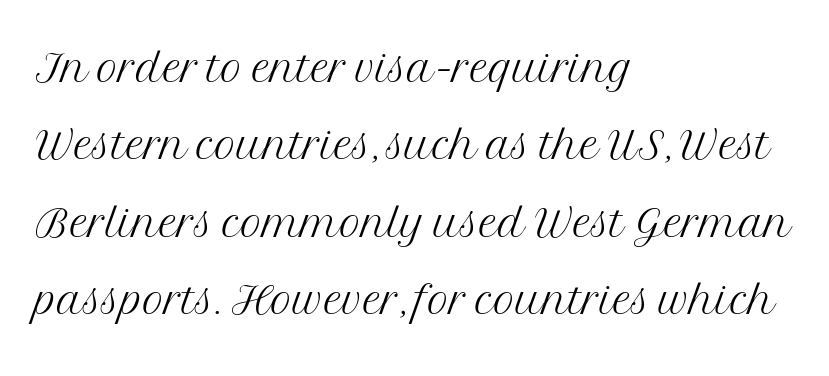
Q: Is the text bold? A: No.
Q: Is the text italic (slanted)? A: Yes.
Q: Is the typeface a serif or a sans-serif typeface? A: Serif.
Q: Is the text underlined? A: No.
Q: How is the paragraph aligned? A: Left-aligned.
Q: Is the spacing between letters normal or unusually wide? A: Normal.
Q: Is the spacing between lines tight, normal or loose? A: Normal.
Q: Width (condensed, normal, or wide)? A: Normal.
Q: Stroke contrast? A: Medium.
Q: x-height? A: Medium.
Q: Monospaced? A: No.
